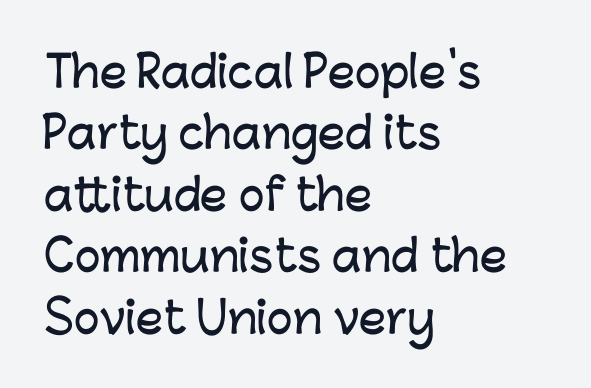
Q: Is the text italic (slanted)? A: No, it is upright.
Q: Is the typeface a serif or a sans-serif typeface? A: Sans-serif.
Q: Is the text underlined? A: No.
Q: How is the paragraph aligned? A: Left-aligned.
Q: Is the spacing between letters normal or unusually wide? A: Normal.
Q: Is the spacing between lines tight, normal or loose? A: Normal.
Q: Width (condensed, normal, or wide)? A: Normal.
Q: Stroke contrast? A: Low.
Q: x-height? A: Medium.
Q: Monospaced? A: No.
